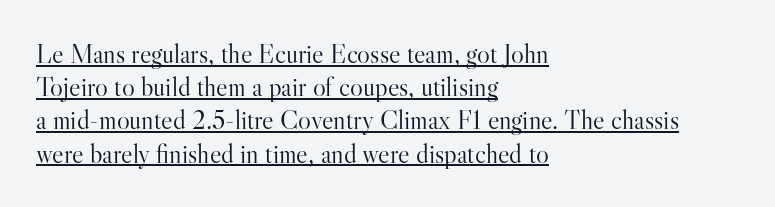
{"italic": "no", "bold": "no", "underline": "yes", "align": "left", "line_spacing_ratio": 1.23, "letter_spacing": "normal", "letter_spacing_em": 0.0, "glyph_px": 27}
